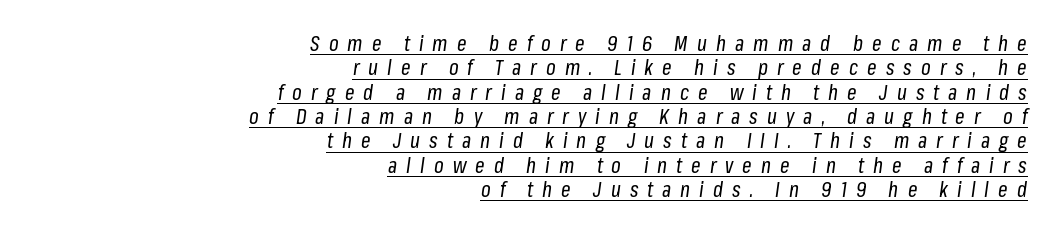
The type is letterspaced generously, with wide tracking. The typesetter chose a ragged-left arrangement here. These characters rest on top of a visible drawn line. In terms of posture, this sample is oblique. Compared with a typical body face, this is equally light or lighter still.
